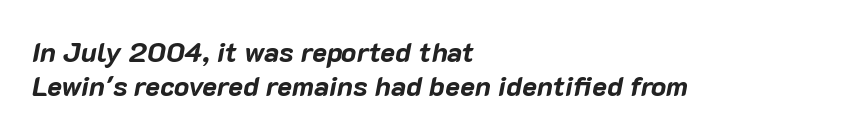
Look at the stroke-to-counter ratio: heavy, a bold. Does the copy run flush right? No — it runs flush left. Tracking here is standard; glyphs follow each other at the usual distance. When letters slant like this, we call the style italic.
